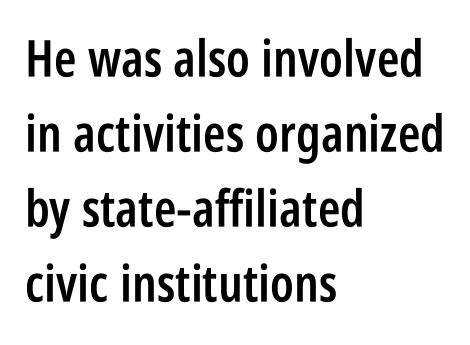
{"serif": "no", "italic": "no", "bold": "semi", "weight": "semibold", "width": "condensed", "stroke_contrast": "low", "x_height": "large", "monospaced": "no", "underline": "no", "align": "left", "line_spacing": "normal", "line_spacing_ratio": 1.47, "letter_spacing": "normal", "letter_spacing_em": 0.0, "glyph_px": 51}
